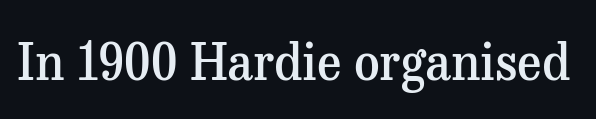
The image shows 50 px semibold serif type, upright; set normal letter spacing, not underlined; medium stroke contrast and a medium x-height.
